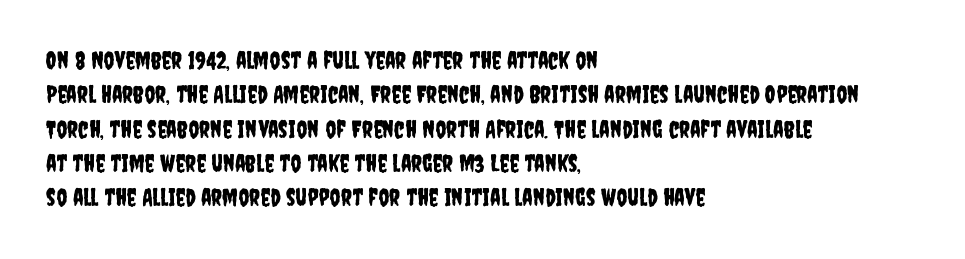
{"italic": "no", "underline": "no", "align": "left", "line_spacing": "normal", "line_spacing_ratio": 1.43, "letter_spacing": "normal", "letter_spacing_em": 0.0, "glyph_px": 24}
